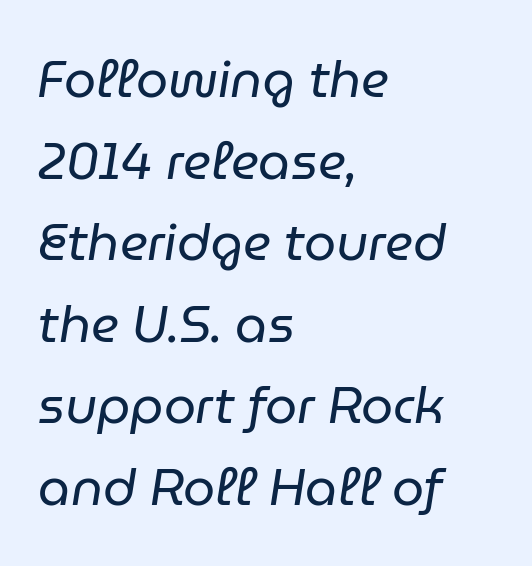
No chunkiness to these letters — they're not bold. Successive baselines arrive at the customary interval. The text block is weighted toward the left margin, trailing off unevenly rightward. Varying glyph widths throughout — classic text-font behaviour. Has an underline been added? It has not. The type is set solid horizontally, with unmodified tracking.
